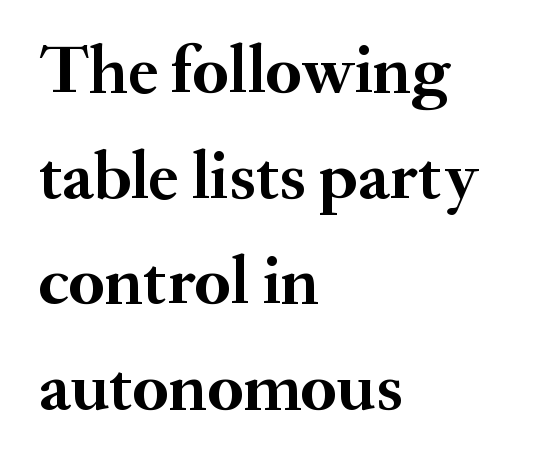
Yep, those are serifs on the letters. Designer's note — italics off, roman on. What stands out about the letter spacing? Nothing — it is the standard amount. Spacing verdict: proportional, widths tailored to each character. Alignment: flush left. The baseline area is clear.
